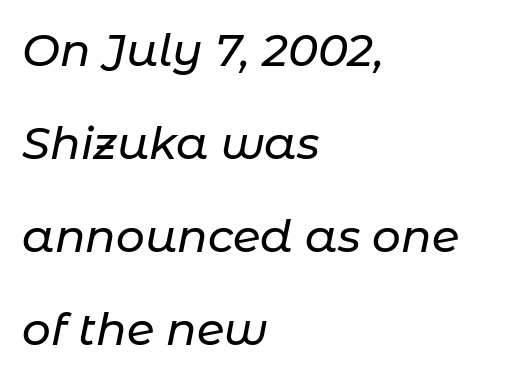
The image shows 45 px text type, italic (leaning right); set left-aligned, loose line spacing (2.07x), normal letter spacing, not underlined; low stroke contrast and a medium x-height.
